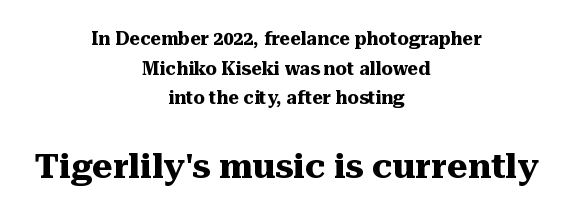
{"serif": "yes", "italic": "no", "bold": "yes", "weight": "heavy", "width": "normal", "stroke_contrast": "medium", "x_height": "medium", "monospaced": "no", "underline": "no", "align": "center", "line_spacing": "normal", "line_spacing_ratio": 1.65, "letter_spacing": "normal", "letter_spacing_em": 0.0, "larger_block": "second", "size_ratio": 1.94, "glyph_px": 35}
